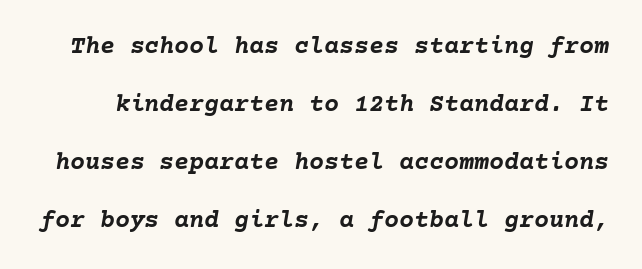
The image shows 25 px bold type, italic (leaning right); set loose line spacing (2.32x), normal letter spacing, not underlined.
